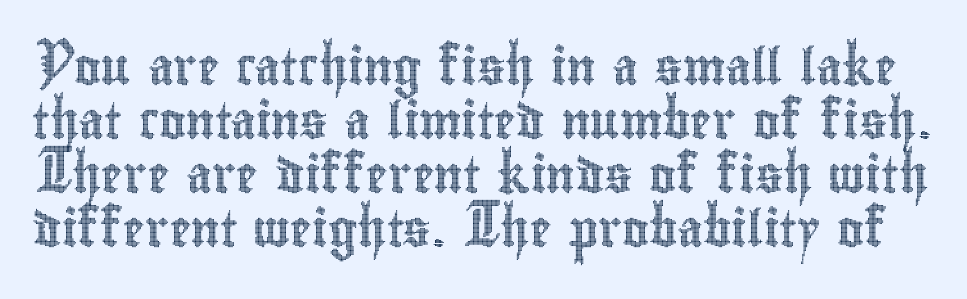
A typesetter would call this proportional, since set widths differ per character. Check under the words: just untouched page. The lettering holds an erect, upright posture throughout. Compared with typical body copy, the letter spacing here is the same. The vertical gap from one line to the next is medium.
